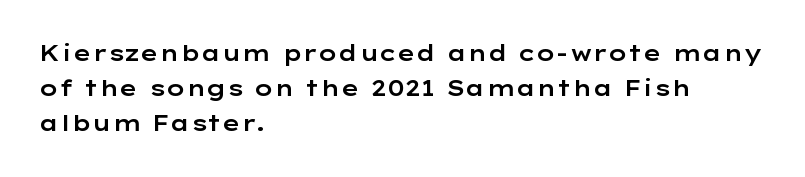
The image shows 22 px text type, upright; set left-aligned, normal line spacing (1.6x), normal letter spacing, not underlined.
